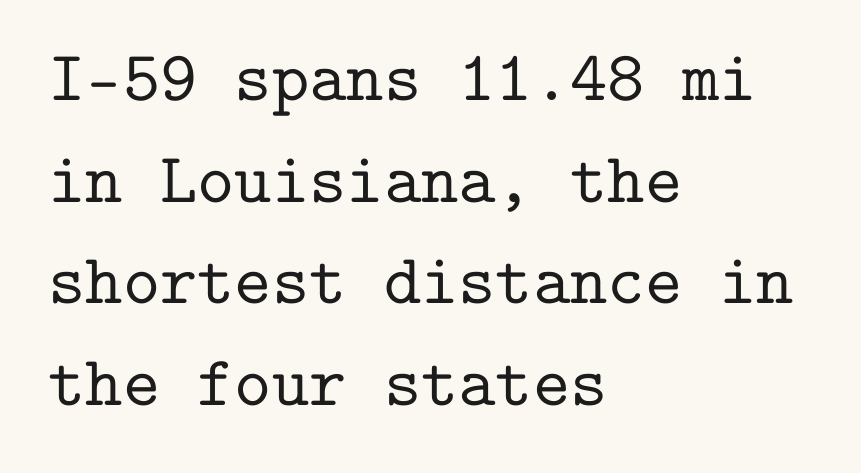
These lines keep a tight, regular rhythm from letter to letter. Letters rest on an invisible, unmarked baseline. Leftover space on each line is placed entirely after the last word. You can tell it's not italic because the verticals are truly vertical.
